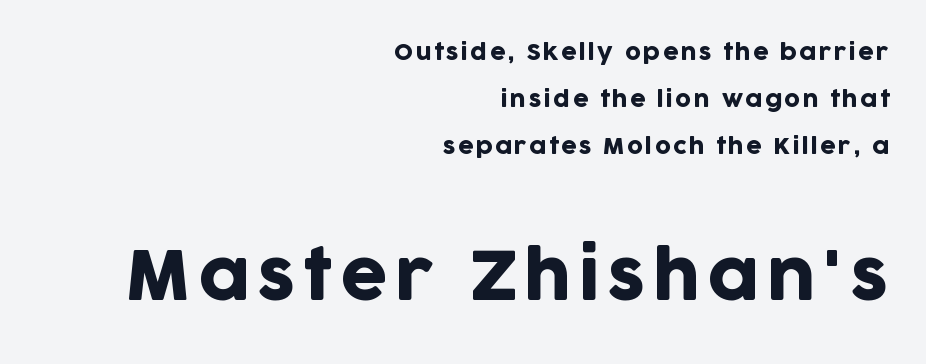
Q: Is the text italic (slanted)? A: No, it is upright.
Q: Is the typeface a serif or a sans-serif typeface? A: Sans-serif.
Q: Is the text underlined? A: No.
Q: How is the paragraph aligned? A: Right-aligned.
Q: Is the spacing between lines tight, normal or loose? A: Loose.
Q: Which block of text is set in a larger size, the first (top) or the second (bottom)? A: The second (bottom) one.
Q: Width (condensed, normal, or wide)? A: Normal.
Q: Stroke contrast? A: Low.
Q: x-height? A: Large.
Q: Monospaced? A: No.
